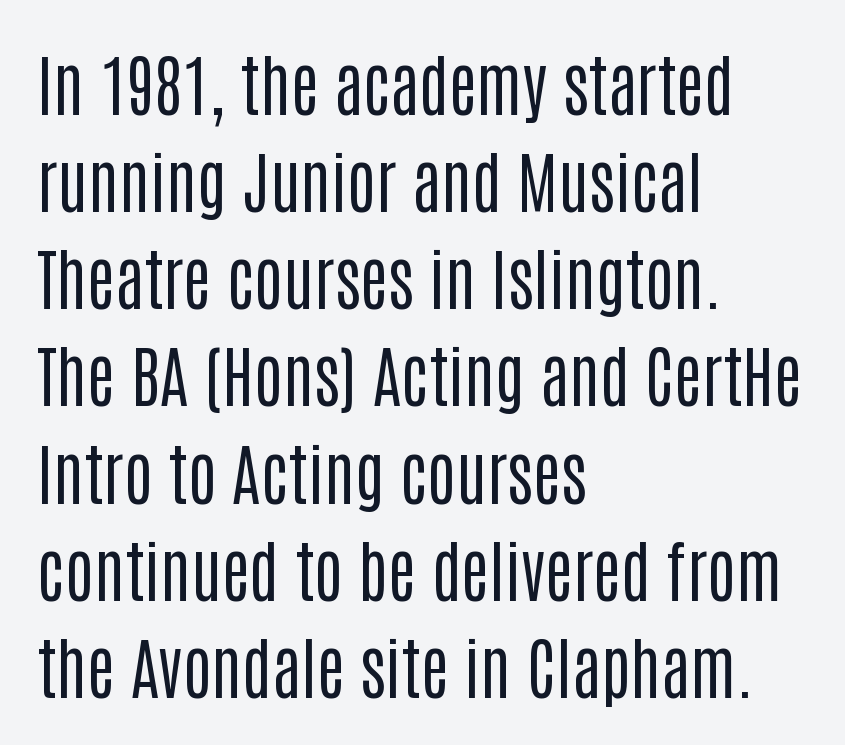
Q: Is the text bold? A: No.
Q: Is the text italic (slanted)? A: No, it is upright.
Q: Is the typeface a serif or a sans-serif typeface? A: Sans-serif.
Q: Is the text underlined? A: No.
Q: How is the paragraph aligned? A: Left-aligned.
Q: Is the spacing between letters normal or unusually wide? A: Normal.
Q: Is the spacing between lines tight, normal or loose? A: Normal.
Q: Width (condensed, normal, or wide)? A: Condensed.
Q: Stroke contrast? A: Low.
Q: x-height? A: Large.
Q: Monospaced? A: No.
